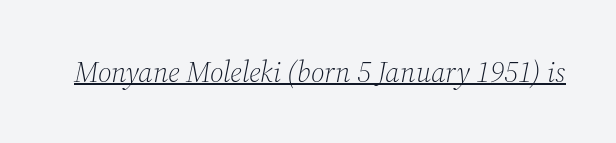
The image shows 29 px light serif type, italic (leaning right); set normal letter spacing, underlined; medium stroke contrast and a medium x-height.
